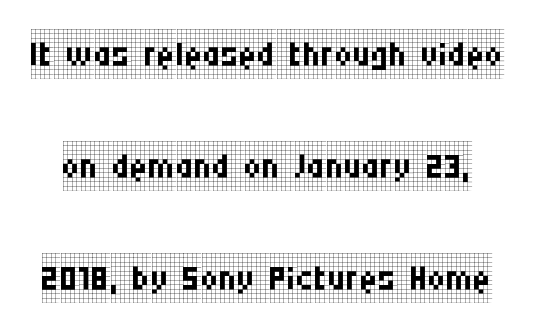
{"serif": "yes", "italic": "no", "bold": "no", "weight": "regular", "width": "condensed", "stroke_contrast": "low", "x_height": "large", "monospaced": "no", "underline": "no", "line_spacing": "loose", "line_spacing_ratio": 2.24, "letter_spacing": "normal", "letter_spacing_em": 0.0, "glyph_px": 50}
